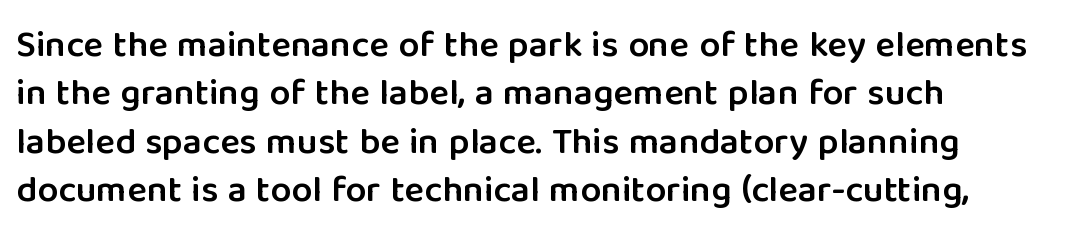
The image shows 37 px semibold sans-serif type, upright; set left-aligned, normal line spacing (1.31x), normal letter spacing, not underlined; low stroke contrast and a medium x-height.
